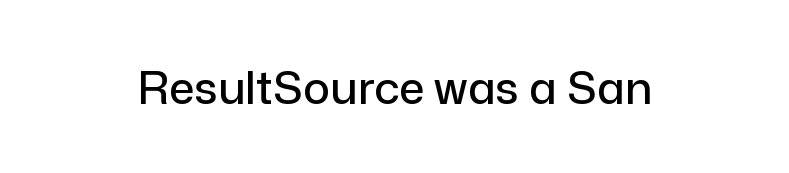
Examine the stroke ends and you'll find no serifs. The letters sit at their default tracking, neither squeezed nor spread. A typesetter would call this proportional, since set widths differ per character. Vertical strokes here are truly vertical. Underlining? Definitely not there.
